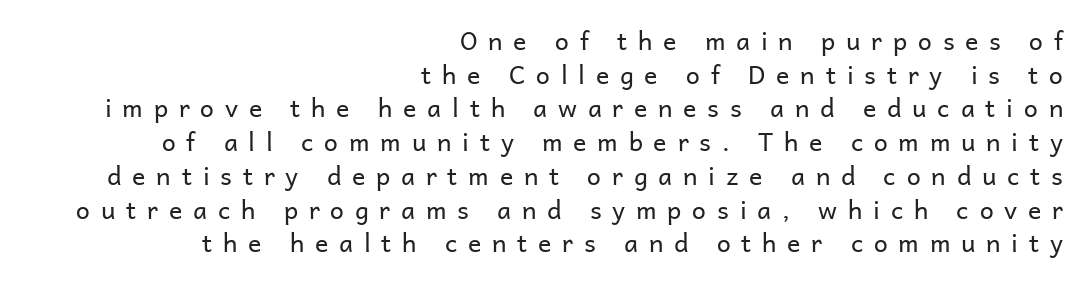
{"italic": "no", "bold": "no", "underline": "no", "align": "right", "line_spacing": "normal", "line_spacing_ratio": 1.35, "letter_spacing": "wide", "letter_spacing_em": 0.43, "glyph_px": 25}
